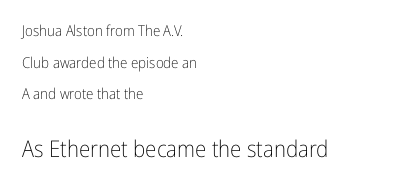
Does the copy run flush right? No — it runs flush left. A student would notice the bottom passage is typeset larger than what precedes it. The space between consecutive lines is lavish. Look at the tracking — it's just the regular setting, nothing added. Weight class: somewhere from thin through regular. Only glyphs here, with clear space below each row.
